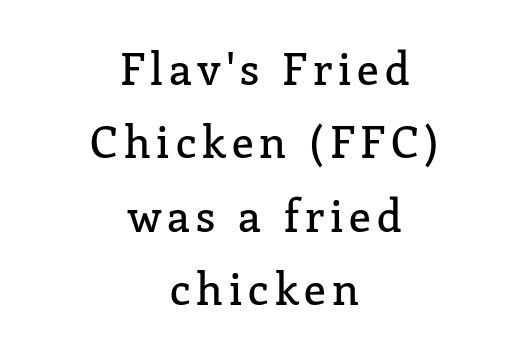
Each line is balanced around a shared central axis. In terms of leading, this rendering sits right in the middle. Underlining? Definitely not there. Does the type have serifs? Yes, each stem ends in a small foot. Posture: upright roman. The letters advance in unequal steps, a hallmark of proportional type.
